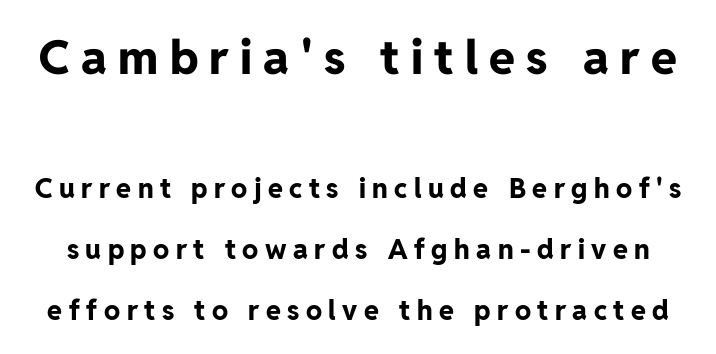
Q: Is the text bold? A: Yes.
Q: Is the text italic (slanted)? A: No, it is upright.
Q: Is the typeface a serif or a sans-serif typeface? A: Sans-serif.
Q: Is the text underlined? A: No.
Q: Is the spacing between letters normal or unusually wide? A: Unusually wide.
Q: Is the spacing between lines tight, normal or loose? A: Loose.
Q: Which block of text is set in a larger size, the first (top) or the second (bottom)? A: The first (top) one.
Q: Width (condensed, normal, or wide)? A: Normal.
Q: Stroke contrast? A: Low.
Q: x-height? A: Medium.
Q: Monospaced? A: No.
